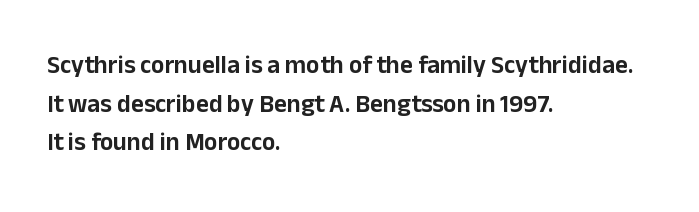
The image shows 25 px text type, upright; set left-aligned, normal line spacing (1.55x), normal letter spacing, not underlined.
